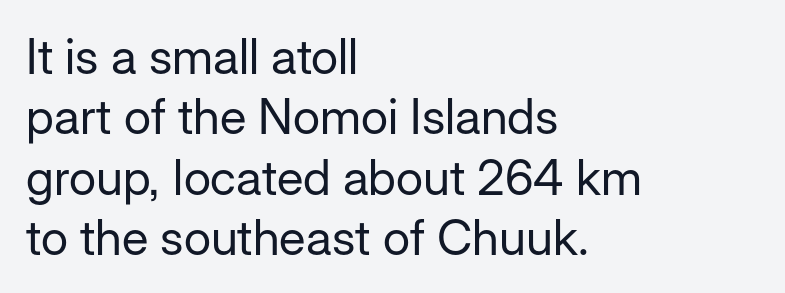
{"serif": "no", "italic": "no", "bold": "no", "weight": "regular", "width": "normal", "stroke_contrast": "low", "x_height": "medium", "monospaced": "no", "underline": "no", "align": "left", "line_spacing_ratio": 1.23, "letter_spacing": "normal", "letter_spacing_em": 0.0, "glyph_px": 49}
